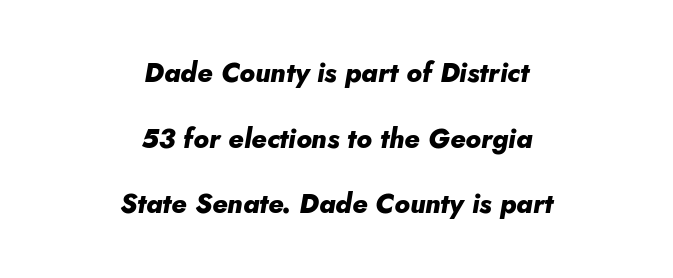
{"italic": "yes", "lean": "right", "slant_degrees": 10, "bold": "yes", "underline": "no", "align": "center", "line_spacing": "loose", "line_spacing_ratio": 2.43, "letter_spacing": "normal", "letter_spacing_em": 0.0, "glyph_px": 27}
